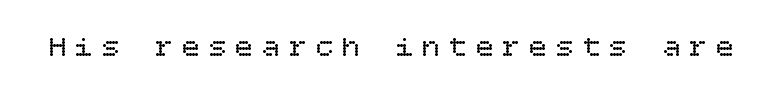
{"italic": "no", "bold": "no", "weight": "regular", "width": "normal", "stroke_contrast": "low", "x_height": "large", "underline": "no", "letter_spacing": "wide", "letter_spacing_em": 0.29, "glyph_px": 30}
